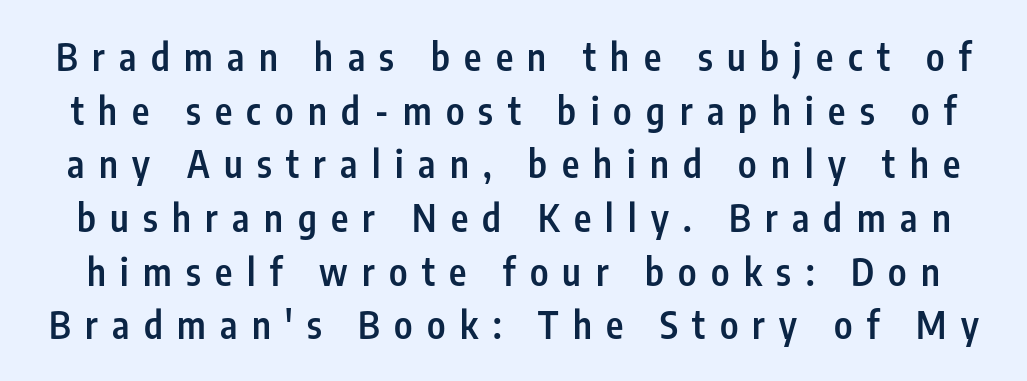
{"serif": "no", "italic": "no", "bold": "semi", "weight": "semibold", "width": "condensed", "stroke_contrast": "low", "x_height": "medium", "monospaced": "no", "underline": "no", "line_spacing": "normal", "line_spacing_ratio": 1.45, "letter_spacing": "wide", "letter_spacing_em": 0.39, "glyph_px": 37}
